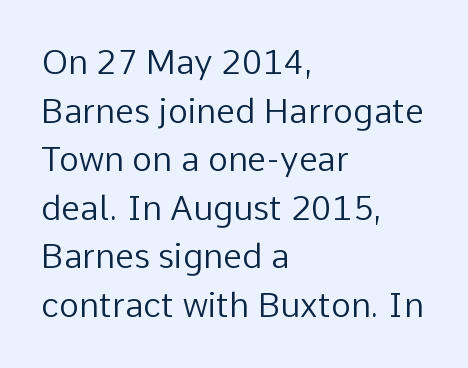
{"serif": "no", "italic": "no", "bold": "no", "weight": "regular", "width": "normal", "stroke_contrast": "low", "x_height": "medium", "monospaced": "no", "underline": "no", "align": "left", "line_spacing": "normal", "line_spacing_ratio": 1.43, "letter_spacing": "normal", "letter_spacing_em": 0.0, "glyph_px": 34}
